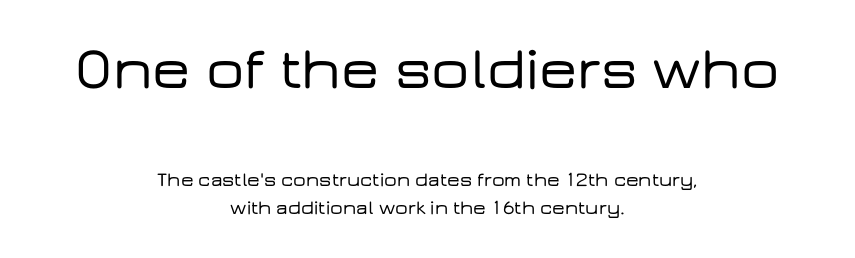
{"serif": "no", "italic": "no", "width": "wide", "stroke_contrast": "low", "x_height": "medium", "monospaced": "no", "underline": "no", "align": "center", "line_spacing": "normal", "line_spacing_ratio": 1.39, "letter_spacing": "normal", "letter_spacing_em": 0.0, "larger_block": "first", "size_ratio": 3.0, "glyph_px": 60}
